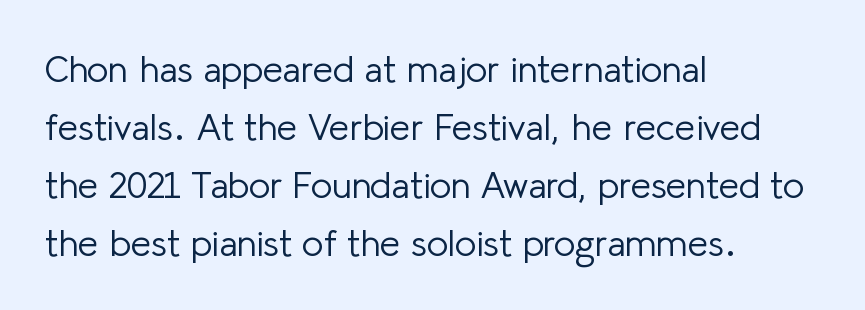
Q: Is the text bold? A: No.
Q: Is the text italic (slanted)? A: No, it is upright.
Q: Is the typeface a serif or a sans-serif typeface? A: Sans-serif.
Q: Is the text underlined? A: No.
Q: How is the paragraph aligned? A: Left-aligned.
Q: Is the spacing between letters normal or unusually wide? A: Normal.
Q: Is the spacing between lines tight, normal or loose? A: Normal.
Q: Width (condensed, normal, or wide)? A: Normal.
Q: Stroke contrast? A: Low.
Q: x-height? A: Medium.
Q: Monospaced? A: No.
